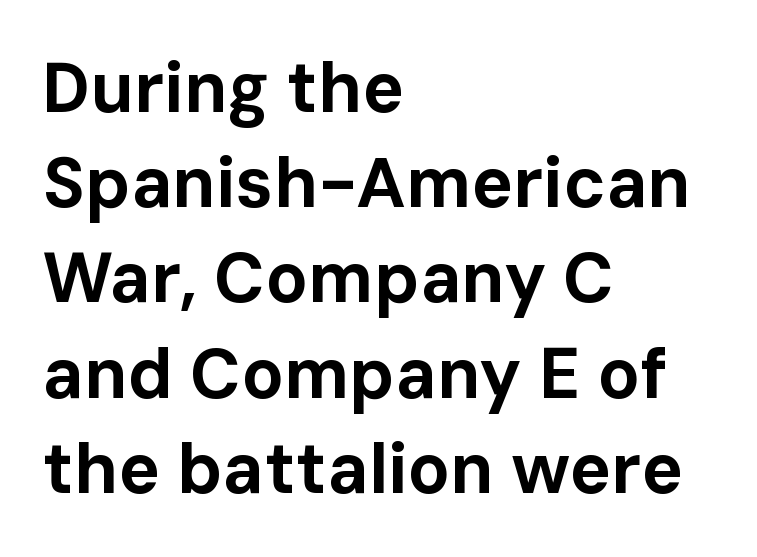
Q: Is the text bold? A: Yes.
Q: Is the text italic (slanted)? A: No, it is upright.
Q: Is the typeface a serif or a sans-serif typeface? A: Sans-serif.
Q: Is the text underlined? A: No.
Q: How is the paragraph aligned? A: Left-aligned.
Q: Is the spacing between letters normal or unusually wide? A: Normal.
Q: Is the spacing between lines tight, normal or loose? A: Normal.
Q: Width (condensed, normal, or wide)? A: Normal.
Q: Stroke contrast? A: Low.
Q: x-height? A: Medium.
Q: Monospaced? A: No.
